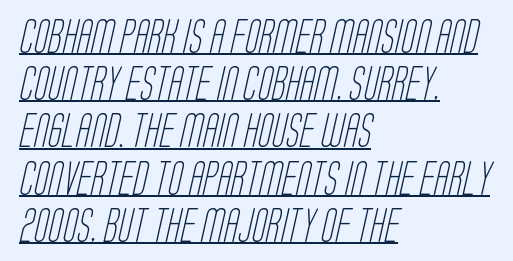
Q: Is the text bold? A: No.
Q: Is the typeface a serif or a sans-serif typeface? A: Sans-serif.
Q: Is the text underlined? A: Yes.
Q: How is the paragraph aligned? A: Left-aligned.
Q: Is the spacing between letters normal or unusually wide? A: Normal.
Q: Is the spacing between lines tight, normal or loose? A: Normal.
Q: Width (condensed, normal, or wide)? A: Condensed.
Q: Stroke contrast? A: Low.
Q: x-height? A: Large.
Q: Monospaced? A: No.
